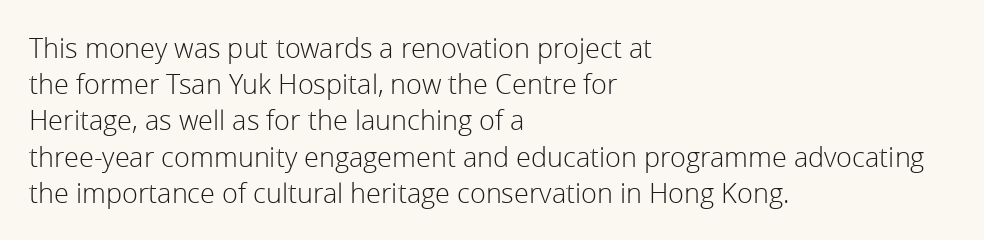
The strokes carry an ordinary text weight at most. Teacher's note: observe the even left margin — that is flush-left alignment. The lines sit at an ordinary, default distance from one another. Does extra space separate the letters? No, they use regular spacing. Posture: vertical. The specimen omits any rule beneath the text block's lines.
